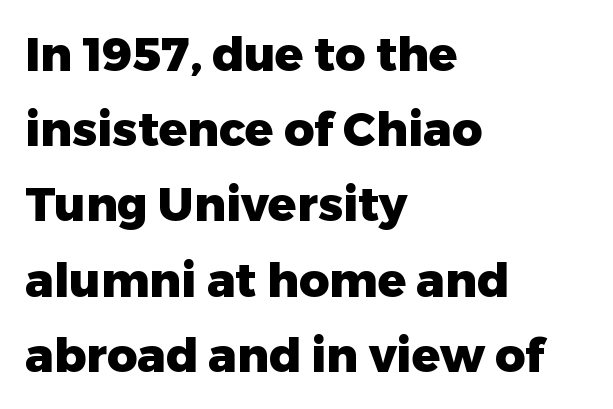
The image shows 47 px heavy sans-serif type, upright; set left-aligned, normal line spacing (1.6x), normal letter spacing, not underlined; low stroke contrast and a medium x-height.
